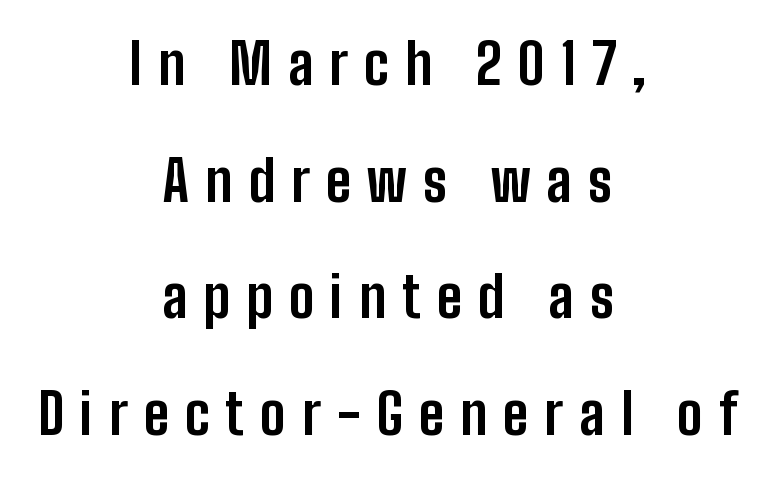
Q: Is the text bold? A: Yes.
Q: Is the text italic (slanted)? A: No, it is upright.
Q: Is the typeface a serif or a sans-serif typeface? A: Sans-serif.
Q: Is the text underlined? A: No.
Q: How is the paragraph aligned? A: Centered.
Q: Is the spacing between letters normal or unusually wide? A: Unusually wide.
Q: Is the spacing between lines tight, normal or loose? A: Loose.
Q: Width (condensed, normal, or wide)? A: Condensed.
Q: Stroke contrast? A: Low.
Q: x-height? A: Medium.
Q: Monospaced? A: No.
